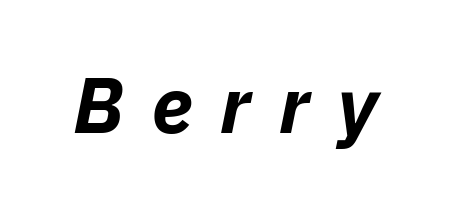
Q: Is the text bold? A: Yes.
Q: Is the text italic (slanted)? A: Yes, it leans right by about 11 degrees.
Q: Is the text underlined? A: No.
Q: Is the spacing between letters normal or unusually wide? A: Unusually wide.
Q: Width (condensed, normal, or wide)? A: Normal.
Q: Stroke contrast? A: Low.
Q: x-height? A: Medium.
Q: Monospaced? A: No.
